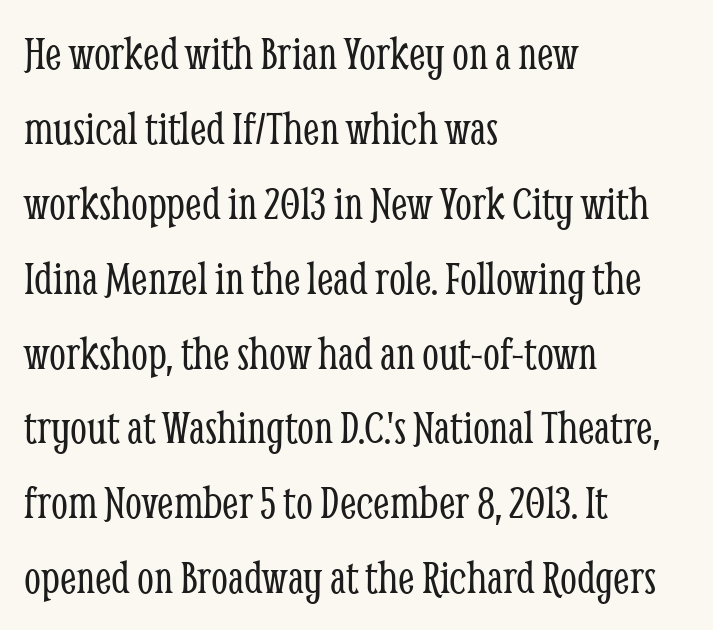
Q: Is the text bold? A: No.
Q: Is the text italic (slanted)? A: No, it is upright.
Q: Is the typeface a serif or a sans-serif typeface? A: Serif.
Q: Is the text underlined? A: No.
Q: How is the paragraph aligned? A: Left-aligned.
Q: Is the spacing between letters normal or unusually wide? A: Normal.
Q: Is the spacing between lines tight, normal or loose? A: Normal.
Q: Width (condensed, normal, or wide)? A: Condensed.
Q: Stroke contrast? A: Low.
Q: x-height? A: Medium.
Q: Monospaced? A: No.
